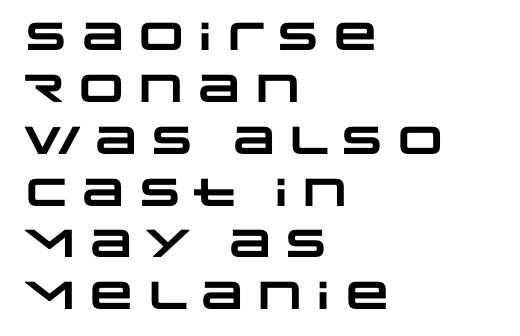
{"serif": "no", "bold": "yes", "weight": "heavy", "width": "wide", "stroke_contrast": "low", "x_height": "large", "monospaced": "no", "underline": "no", "align": "left", "line_spacing": "normal", "line_spacing_ratio": 1.33, "letter_spacing": "normal", "letter_spacing_em": 0.0, "glyph_px": 39}
